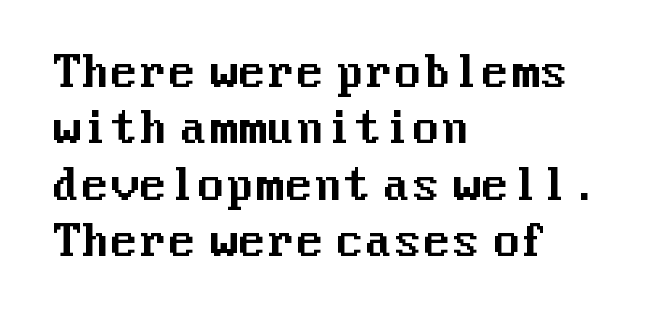
Descenders hang freely into open space. Default kerning and tracking; the words read as compact shapes. The rendering uses a moderate line-height, typical for paragraphs. Short and long lines alike share a common starting point at left.
